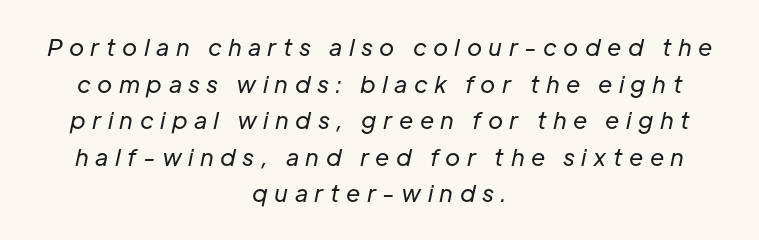
The image shows 23 px text type, italic (leaning right); set centered, normal line spacing (1.59x), unusually wide letter spacing (+0.28 em), not underlined.
